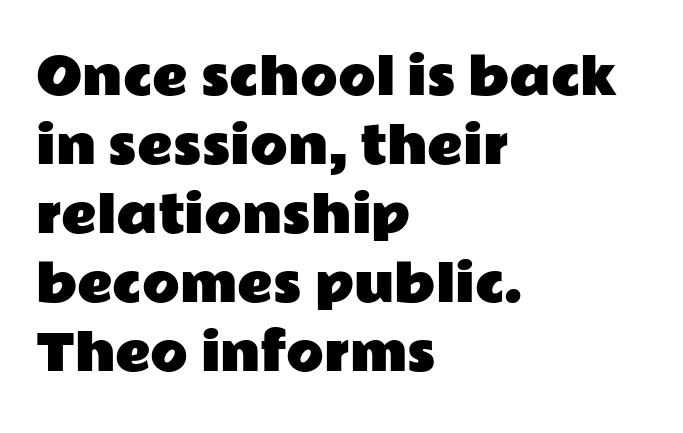
Vertical spacing — default. No italicization has been applied; the sample stays upright. In CSS terms this would be text-align: left. Letter spacing: default.
